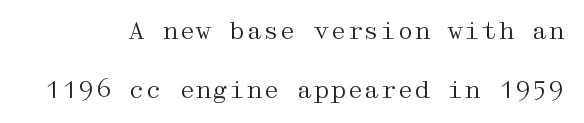
Q: Is the text bold? A: No.
Q: Is the text italic (slanted)? A: No, it is upright.
Q: Is the text underlined? A: No.
Q: Is the spacing between letters normal or unusually wide? A: Normal.
Q: Is the spacing between lines tight, normal or loose? A: Loose.
